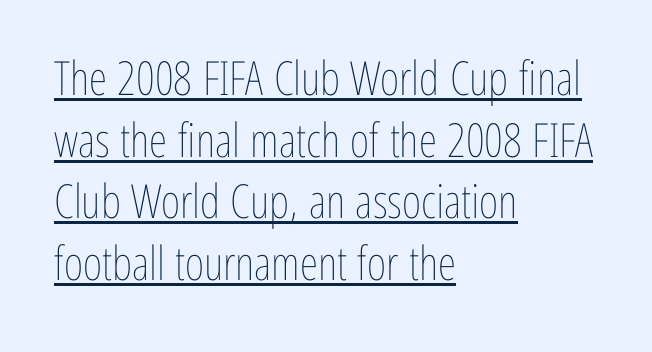
{"italic": "no", "bold": "no", "weight": "thin", "width": "condensed", "stroke_contrast": "low", "x_height": "medium", "monospaced": "no", "underline": "yes", "align": "left", "line_spacing": "normal", "line_spacing_ratio": 1.31, "letter_spacing": "normal", "letter_spacing_em": 0.0, "glyph_px": 47}
